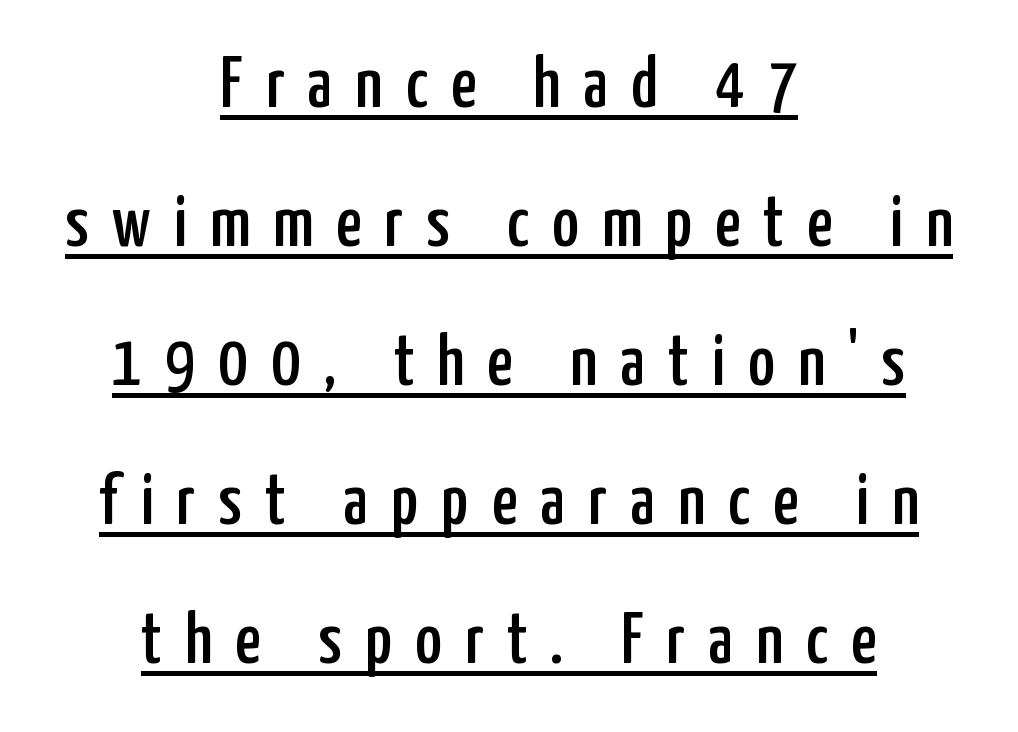
Think of a printed novel: that variable character pitch is what you see here. Serifs: no, the terminals of the letterforms are clean. The tracking reads as deliberately expanded to a designer's eye. Ordinary non-slanted type is in use. The passage shown stacks its lines with a broad gap. Short and long lines alike share a common midpoint.
